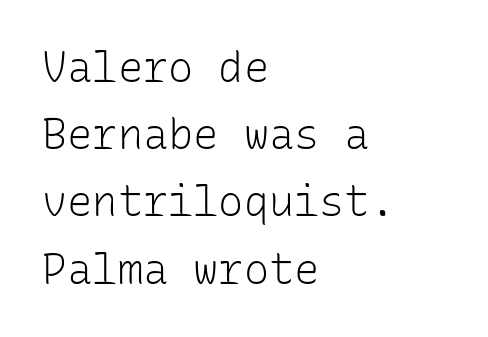
The image shows 42 px light sans-serif type, upright, monospaced; set left-aligned, normal line spacing (1.6x), normal letter spacing, not underlined; low stroke contrast and a medium x-height.
